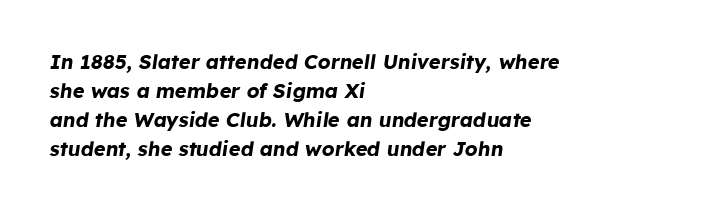
The image shows 20 px bold type, italic (leaning right); set left-aligned, normal line spacing (1.45x), normal letter spacing, not underlined.
